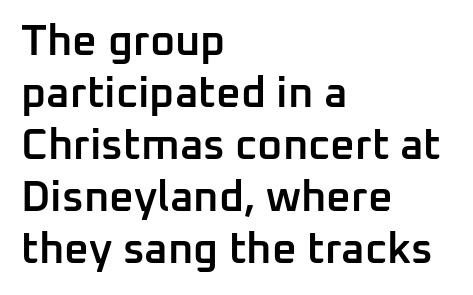
The space directly below the letters is spotless. Leftover space on each line is placed entirely after the last word. No extra tracking has been applied to these lines. Heft: intermediate — a semibold.
